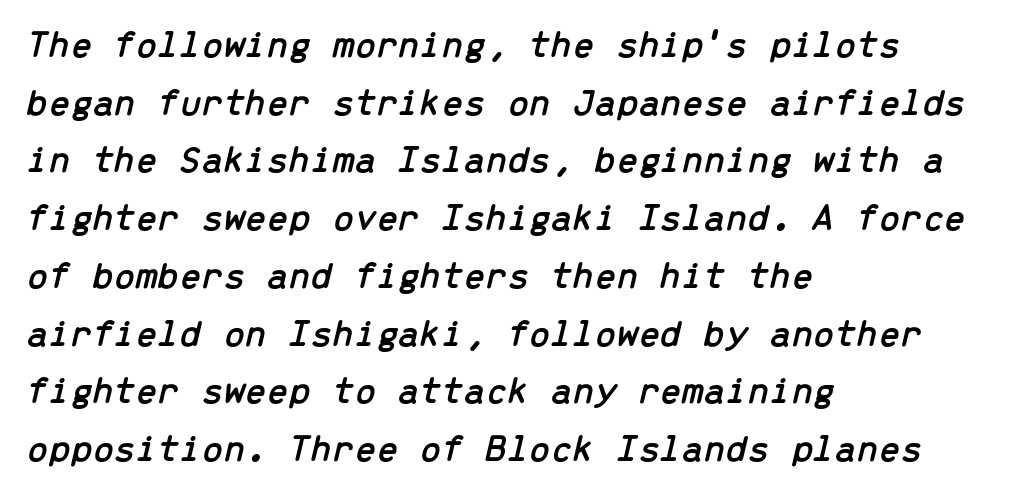
Layout note: lines flush left. Notice how the stems are inclined rather than vertical — that's the hallmark of italics. This rendering leaves character spacing at its baseline value. This sample has the even, mechanical cadence of fixed-width lettering.
